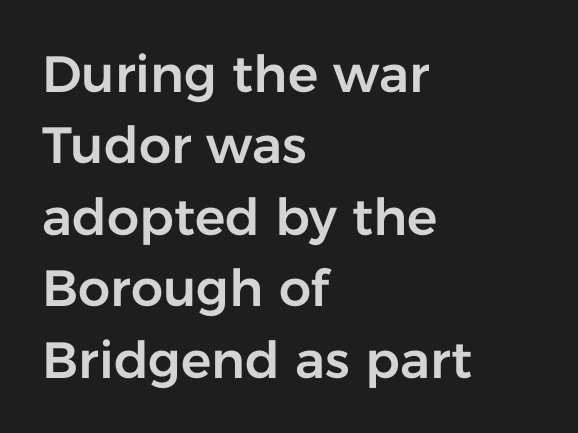
The image shows 51 px sans-serif type, upright; set left-aligned, normal line spacing (1.4x), normal letter spacing, not underlined; low stroke contrast and a medium x-height.
